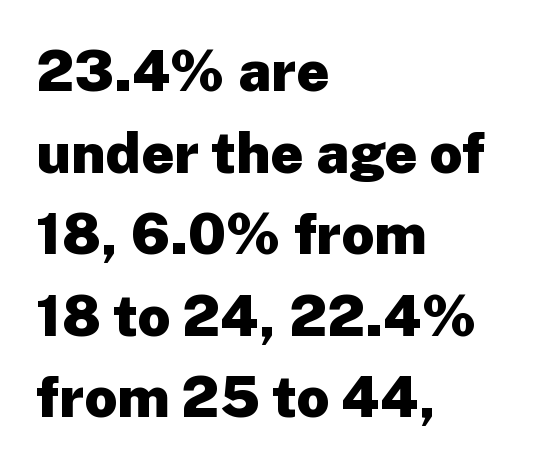
{"serif": "no", "italic": "no", "bold": "yes", "weight": "heavy", "width": "normal", "stroke_contrast": "low", "x_height": "medium", "monospaced": "no", "underline": "no", "align": "left", "line_spacing": "normal", "line_spacing_ratio": 1.43, "letter_spacing": "normal", "letter_spacing_em": 0.0, "glyph_px": 57}
